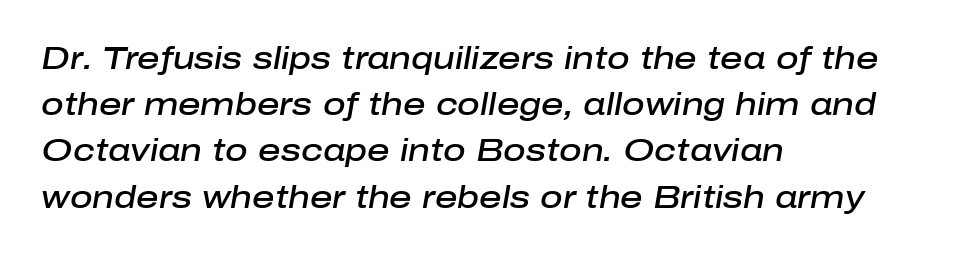
{"italic": "yes", "lean": "right", "slant_degrees": 10, "bold": "semi", "weight": "semibold", "width": "normal", "stroke_contrast": "low", "x_height": "medium", "monospaced": "no", "underline": "no", "align": "left", "line_spacing": "normal", "line_spacing_ratio": 1.49, "letter_spacing": "normal", "letter_spacing_em": 0.0, "glyph_px": 31}
